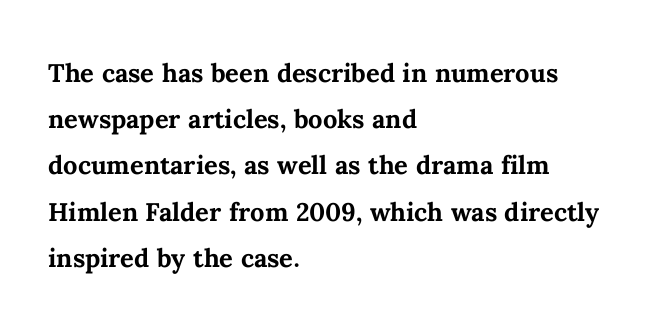
Q: Is the text bold? A: Yes.
Q: Is the text italic (slanted)? A: No, it is upright.
Q: Is the text underlined? A: No.
Q: How is the paragraph aligned? A: Left-aligned.
Q: Is the spacing between letters normal or unusually wide? A: Normal.
Q: Is the spacing between lines tight, normal or loose? A: Normal.
Q: Width (condensed, normal, or wide)? A: Normal.
Q: Stroke contrast? A: Medium.
Q: x-height? A: Medium.
Q: Monospaced? A: No.
